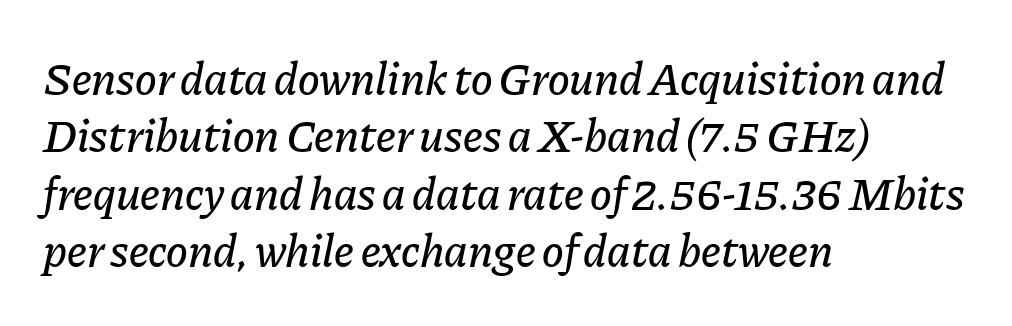
The image shows 46 px text type, italic (leaning right); set left-aligned, normal line spacing (1.25x), normal letter spacing, not underlined; low stroke contrast and a medium x-height.
